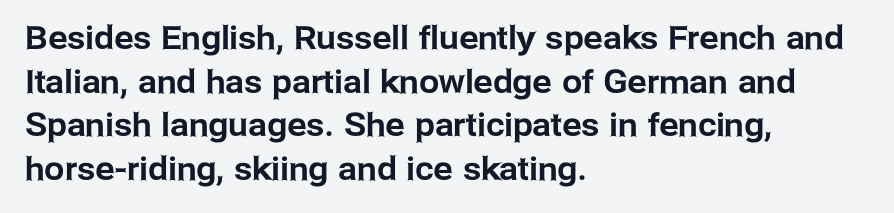
Q: Is the text italic (slanted)? A: No, it is upright.
Q: Is the typeface a serif or a sans-serif typeface? A: Sans-serif.
Q: Is the text underlined? A: No.
Q: How is the paragraph aligned? A: Left-aligned.
Q: Is the spacing between letters normal or unusually wide? A: Normal.
Q: Is the spacing between lines tight, normal or loose? A: Normal.
Q: Width (condensed, normal, or wide)? A: Normal.
Q: Stroke contrast? A: Low.
Q: x-height? A: Medium.
Q: Monospaced? A: No.
